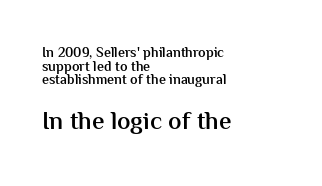
Q: Is the text bold? A: Semi-bold.
Q: Is the text italic (slanted)? A: No, it is upright.
Q: Is the text underlined? A: No.
Q: How is the paragraph aligned? A: Left-aligned.
Q: Is the spacing between letters normal or unusually wide? A: Normal.
Q: Is the spacing between lines tight, normal or loose? A: Tight.
Q: Which block of text is set in a larger size, the first (top) or the second (bottom)? A: The second (bottom) one.
